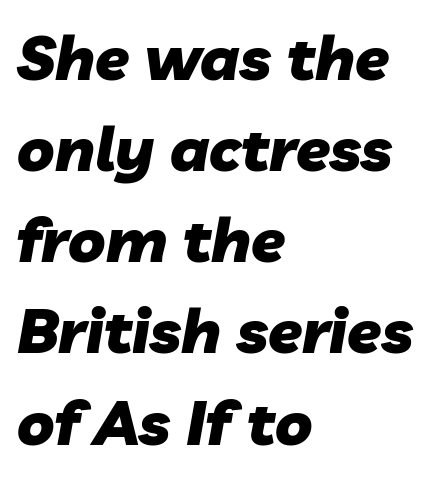
The words here are not underlined. Baseline-to-baseline distance is the conventional proportion of letter height. Short note: letters normally spaced. In CSS terms this would be text-align: left. Typesetter's note: full bold, strokes at maximum text heaviness.
